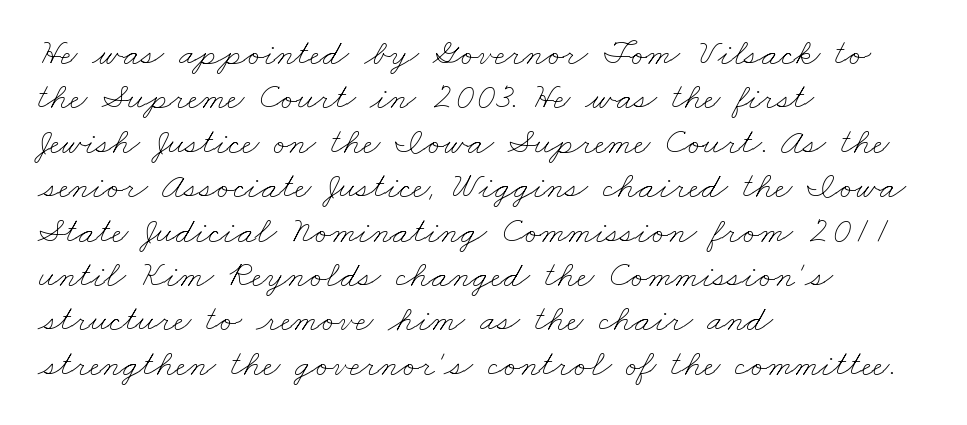
The image shows 37 px thin, wide type; set left-aligned, line spacing 1.2x, normal letter spacing, not underlined; low stroke contrast and a small x-height.
